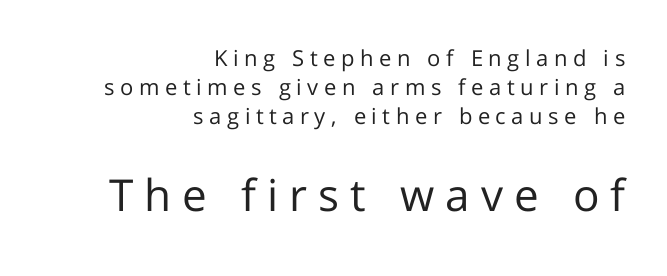
Q: Is the text bold? A: No.
Q: Is the text italic (slanted)? A: No, it is upright.
Q: Is the typeface a serif or a sans-serif typeface? A: Sans-serif.
Q: Is the text underlined? A: No.
Q: How is the paragraph aligned? A: Right-aligned.
Q: Is the spacing between letters normal or unusually wide? A: Unusually wide.
Q: Is the spacing between lines tight, normal or loose? A: Normal.
Q: Which block of text is set in a larger size, the first (top) or the second (bottom)? A: The second (bottom) one.
Q: Width (condensed, normal, or wide)? A: Normal.
Q: Stroke contrast? A: Low.
Q: x-height? A: Medium.
Q: Monospaced? A: No.
